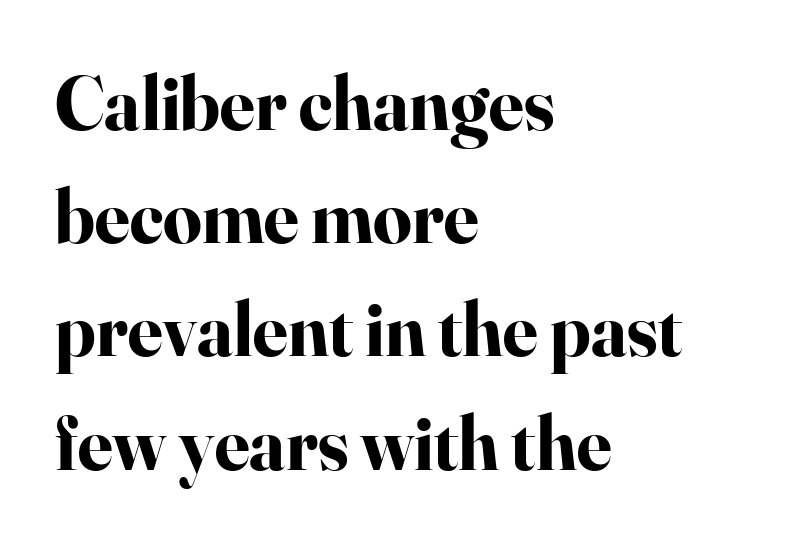
{"serif": "yes", "italic": "no", "bold": "yes", "weight": "bold", "width": "normal", "stroke_contrast": "high", "x_height": "small", "monospaced": "no", "underline": "no", "align": "left", "line_spacing": "normal", "line_spacing_ratio": 1.49, "letter_spacing": "normal", "letter_spacing_em": 0.0, "glyph_px": 76}
